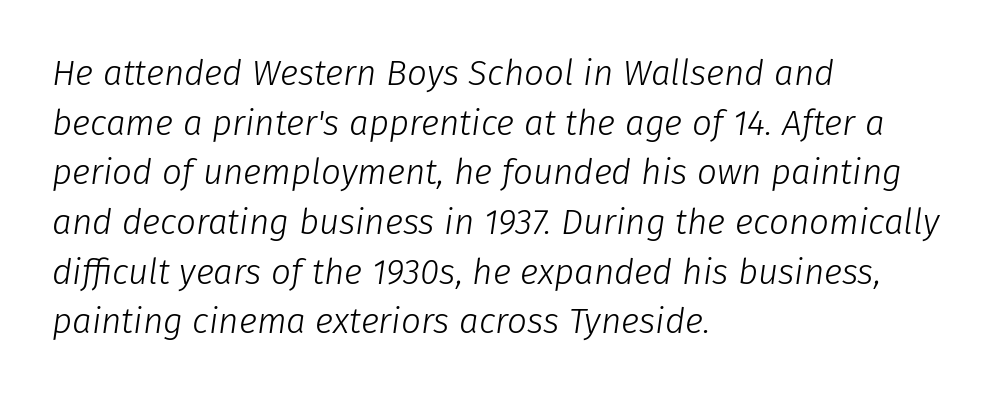
Q: Is the text bold? A: No.
Q: Is the text italic (slanted)? A: Yes, it leans right by about 8 degrees.
Q: Is the text underlined? A: No.
Q: How is the paragraph aligned? A: Left-aligned.
Q: Is the spacing between letters normal or unusually wide? A: Normal.
Q: Is the spacing between lines tight, normal or loose? A: Normal.
Q: Width (condensed, normal, or wide)? A: Normal.
Q: Stroke contrast? A: Low.
Q: x-height? A: Medium.
Q: Monospaced? A: No.
